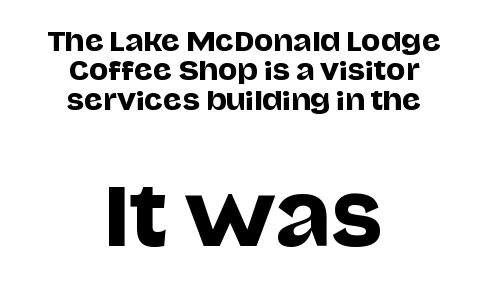
The image shows 78 px sans-serif type, upright; set centered, tight line spacing (1.13x), normal letter spacing, not underlined; the second (bottom) block is 3.0x larger; low stroke contrast and a large x-height.
